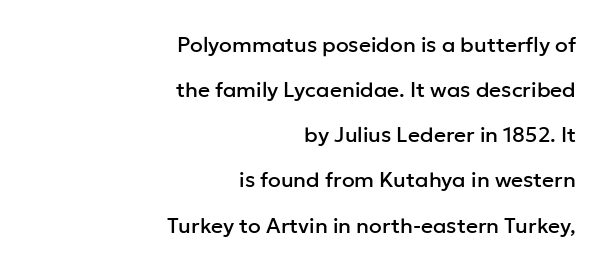
The image shows 21 px text type, upright; set right-aligned, loose line spacing (2.15x), normal letter spacing, not underlined.
